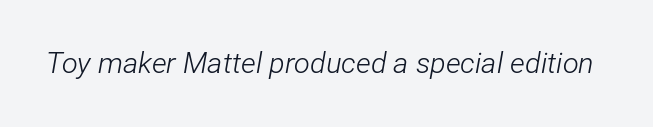
Q: Is the text bold? A: No.
Q: Is the text italic (slanted)? A: Yes, it leans right by about 12 degrees.
Q: Is the text underlined? A: No.
Q: Is the spacing between letters normal or unusually wide? A: Normal.
Q: Width (condensed, normal, or wide)? A: Condensed.
Q: Stroke contrast? A: Low.
Q: x-height? A: Medium.
Q: Monospaced? A: No.
